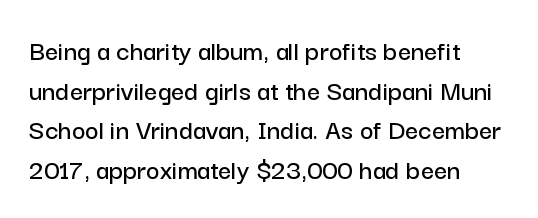
Q: Is the text italic (slanted)? A: No, it is upright.
Q: Is the typeface a serif or a sans-serif typeface? A: Sans-serif.
Q: Is the text underlined? A: No.
Q: How is the paragraph aligned? A: Left-aligned.
Q: Is the spacing between letters normal or unusually wide? A: Normal.
Q: Is the spacing between lines tight, normal or loose? A: Normal.
Q: Width (condensed, normal, or wide)? A: Normal.
Q: Stroke contrast? A: Low.
Q: x-height? A: Medium.
Q: Monospaced? A: No.
